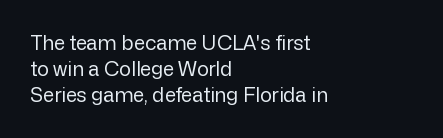
{"italic": "no", "bold": "no", "underline": "no", "align": "left", "line_spacing": "normal", "line_spacing_ratio": 1.31, "letter_spacing": "normal", "letter_spacing_em": 0.0, "glyph_px": 20}
